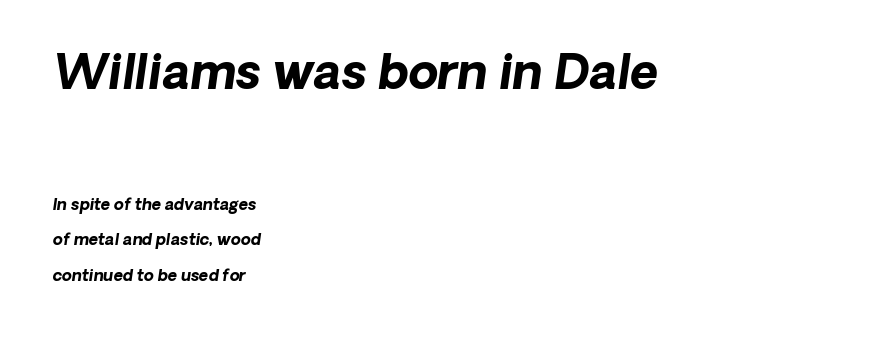
Q: Is the text bold? A: Yes.
Q: Is the typeface a serif or a sans-serif typeface? A: Sans-serif.
Q: Is the text underlined? A: No.
Q: How is the paragraph aligned? A: Left-aligned.
Q: Is the spacing between letters normal or unusually wide? A: Normal.
Q: Is the spacing between lines tight, normal or loose? A: Loose.
Q: Which block of text is set in a larger size, the first (top) or the second (bottom)? A: The first (top) one.
Q: Width (condensed, normal, or wide)? A: Normal.
Q: Stroke contrast? A: Low.
Q: x-height? A: Medium.
Q: Monospaced? A: No.
